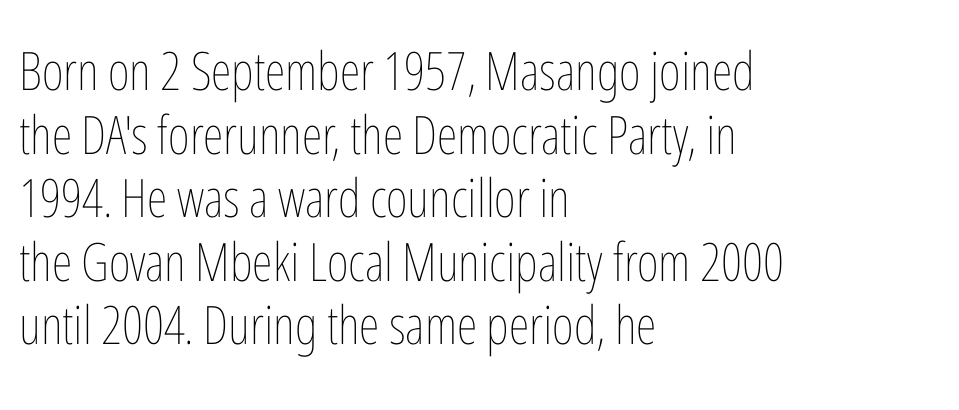
The image shows 53 px thin, condensed type, upright; set left-aligned, line spacing 1.2x, normal letter spacing, not underlined; low stroke contrast and a medium x-height.
